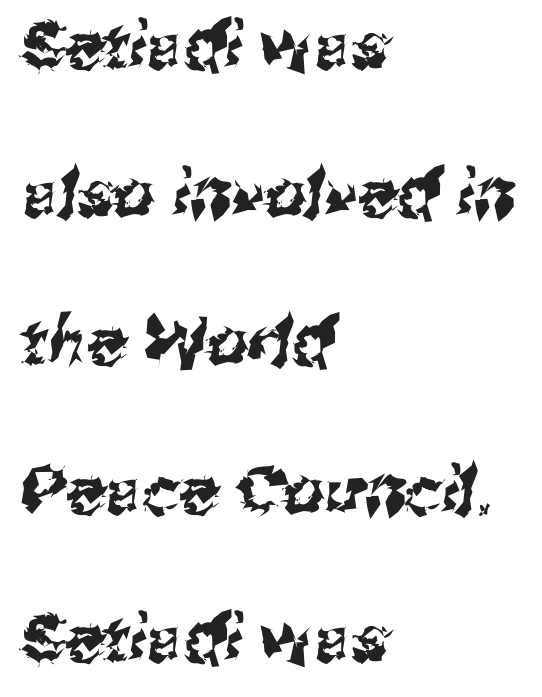
Q: Is the typeface a serif or a sans-serif typeface? A: Sans-serif.
Q: Is the text underlined? A: No.
Q: How is the paragraph aligned? A: Left-aligned.
Q: Is the spacing between letters normal or unusually wide? A: Normal.
Q: Is the spacing between lines tight, normal or loose? A: Loose.
Q: Width (condensed, normal, or wide)? A: Normal.
Q: Stroke contrast? A: Medium.
Q: x-height? A: Medium.
Q: Monospaced? A: No.
